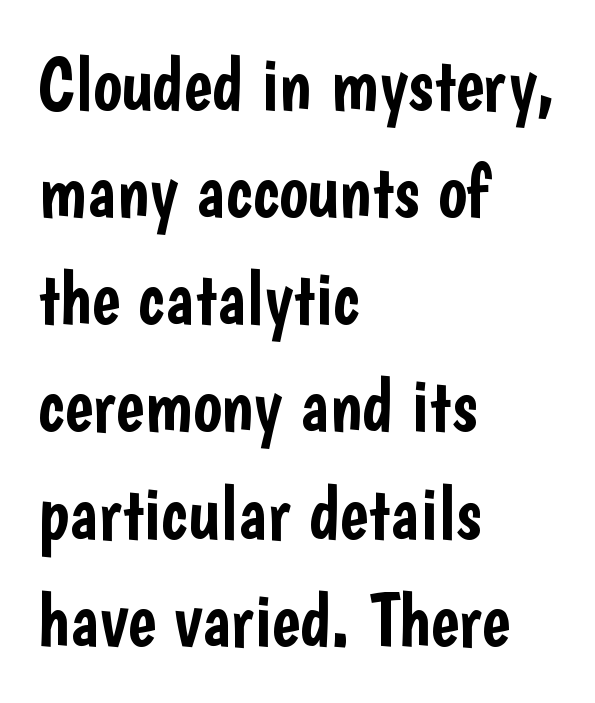
{"serif": "no", "italic": "no", "width": "condensed", "stroke_contrast": "low", "x_height": "medium", "monospaced": "no", "underline": "no", "align": "left", "line_spacing": "normal", "line_spacing_ratio": 1.41, "letter_spacing": "normal", "letter_spacing_em": 0.0, "glyph_px": 76}
